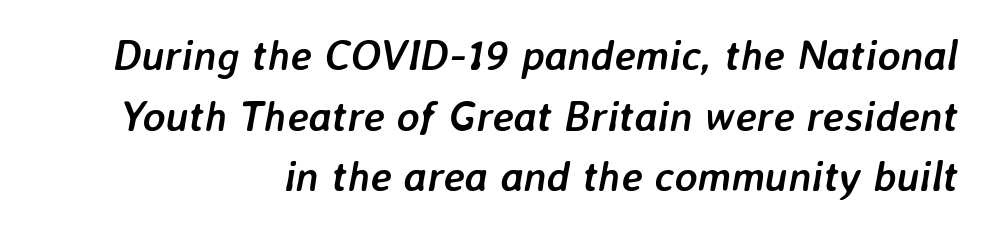
Q: Is the text bold? A: Yes.
Q: Is the text italic (slanted)? A: Yes, it leans right by about 7 degrees.
Q: Is the text underlined? A: No.
Q: How is the paragraph aligned? A: Right-aligned.
Q: Is the spacing between letters normal or unusually wide? A: Normal.
Q: Is the spacing between lines tight, normal or loose? A: Normal.
Q: Width (condensed, normal, or wide)? A: Normal.
Q: Stroke contrast? A: Low.
Q: x-height? A: Medium.
Q: Monospaced? A: No.
